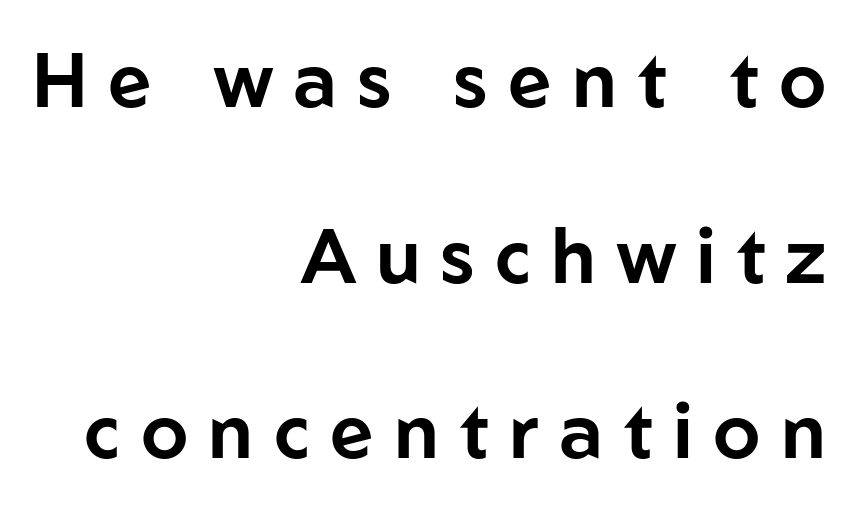
{"serif": "no", "italic": "no", "width": "normal", "stroke_contrast": "low", "x_height": "medium", "monospaced": "no", "underline": "no", "align": "right", "line_spacing": "loose", "line_spacing_ratio": 2.31, "letter_spacing": "wide", "letter_spacing_em": 0.27, "glyph_px": 76}
